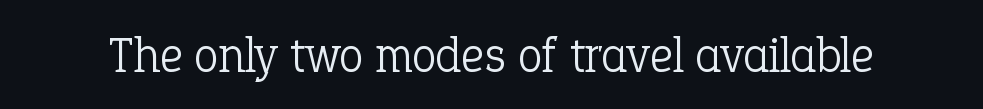
Q: Is the text bold? A: No.
Q: Is the text italic (slanted)? A: No, it is upright.
Q: Is the typeface a serif or a sans-serif typeface? A: Serif.
Q: Is the text underlined? A: No.
Q: Is the spacing between letters normal or unusually wide? A: Normal.
Q: Width (condensed, normal, or wide)? A: Normal.
Q: Stroke contrast? A: Low.
Q: x-height? A: Medium.
Q: Monospaced? A: No.
